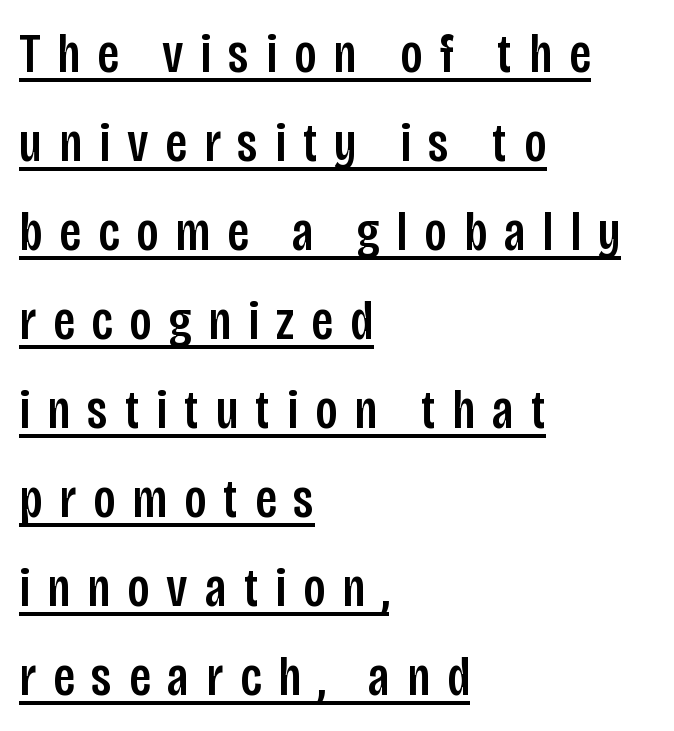
{"serif": "no", "italic": "no", "width": "condensed", "stroke_contrast": "low", "x_height": "large", "monospaced": "no", "underline": "yes", "align": "left", "line_spacing": "normal", "line_spacing_ratio": 1.59, "letter_spacing": "wide", "letter_spacing_em": 0.3, "glyph_px": 56}
